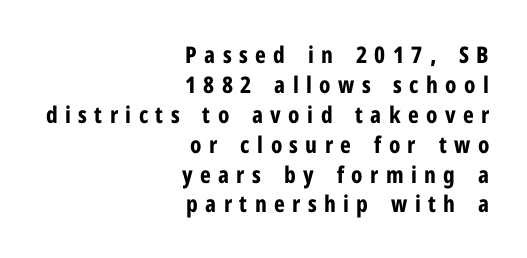
Q: Is the text bold? A: Yes.
Q: Is the text italic (slanted)? A: No, it is upright.
Q: Is the text underlined? A: No.
Q: How is the paragraph aligned? A: Right-aligned.
Q: Is the spacing between letters normal or unusually wide? A: Unusually wide.
Q: Is the spacing between lines tight, normal or loose? A: Normal.
